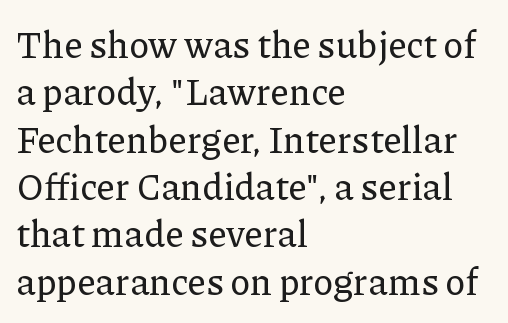
The image shows 37 px serif type, upright; set left-aligned, normal line spacing (1.28x), normal letter spacing, not underlined; low stroke contrast and a medium x-height.
